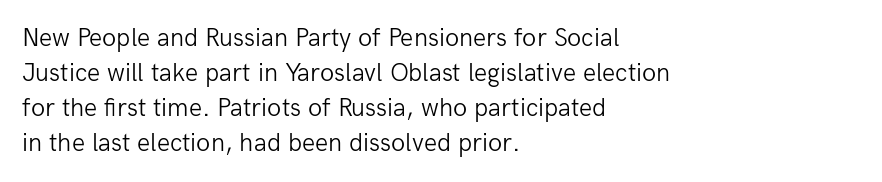
How are the letters spaced? Ordinarily, with no added tracking. Has an underline been added? It has not. Honestly, the row spacing looks completely unremarkable. The font is comparable to plain body text, perhaps lighter. Visually the block forms a straight wall on the left and a jagged coastline on the right.
